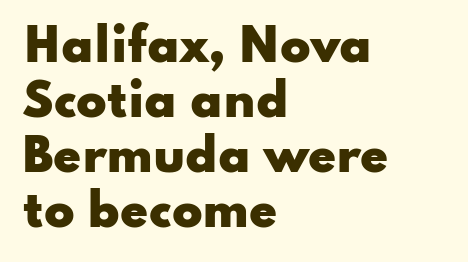
{"serif": "no", "italic": "no", "bold": "yes", "weight": "heavy", "width": "wide", "stroke_contrast": "low", "x_height": "small", "monospaced": "no", "underline": "no", "align": "left", "line_spacing_ratio": 1.22, "letter_spacing": "normal", "letter_spacing_em": 0.0, "glyph_px": 45}
